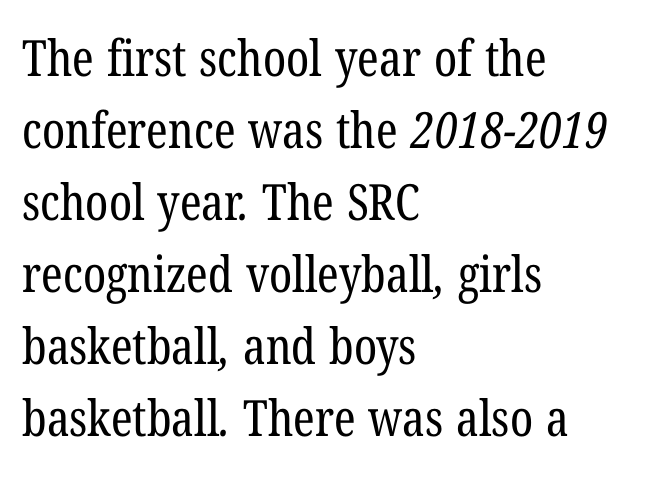
The font is comparable to plain body text, perhaps lighter. The designer left line spacing at the default. Font category for this specimen: serif. The rag falls on the right side of this text block. A typesetter would call this proportional, since set widths differ per character. Caption: standard tracking, unaltered.
